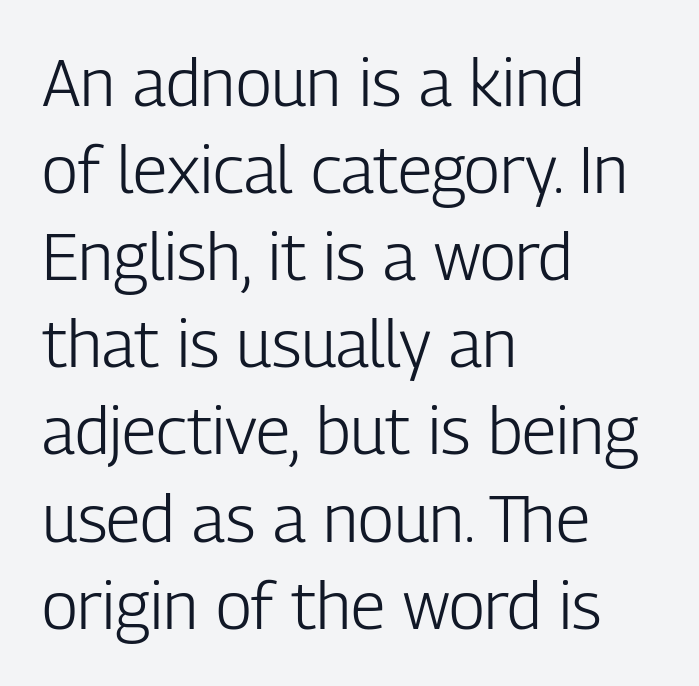
Q: Is the text bold? A: No.
Q: Is the text italic (slanted)? A: No, it is upright.
Q: Is the typeface a serif or a sans-serif typeface? A: Sans-serif.
Q: Is the text underlined? A: No.
Q: How is the paragraph aligned? A: Left-aligned.
Q: Is the spacing between letters normal or unusually wide? A: Normal.
Q: Is the spacing between lines tight, normal or loose? A: Normal.
Q: Width (condensed, normal, or wide)? A: Condensed.
Q: Stroke contrast? A: Low.
Q: x-height? A: Medium.
Q: Monospaced? A: No.
